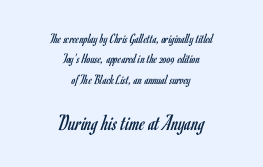
Q: Is the text bold? A: No.
Q: Is the text italic (slanted)? A: Yes.
Q: Is the text underlined? A: No.
Q: How is the paragraph aligned? A: Centered.
Q: Is the spacing between letters normal or unusually wide? A: Normal.
Q: Is the spacing between lines tight, normal or loose? A: Normal.
Q: Which block of text is set in a larger size, the first (top) or the second (bottom)? A: The second (bottom) one.
